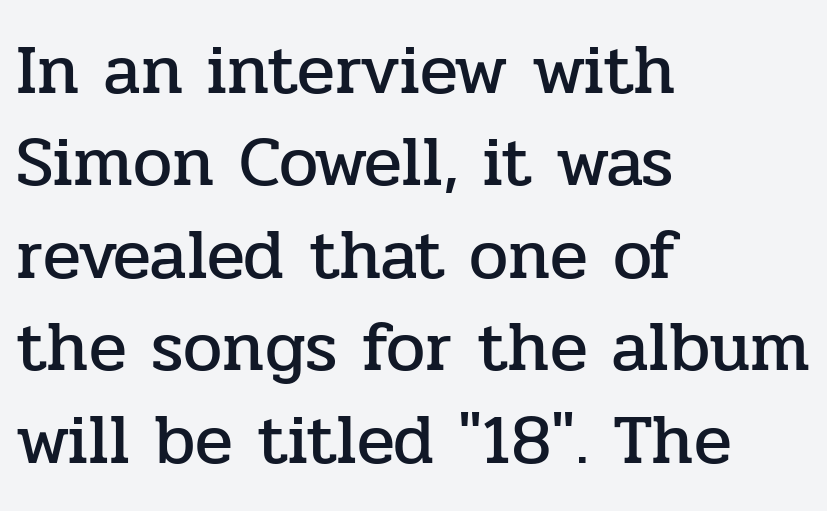
The image shows 70 px serif type, upright; set left-aligned, normal line spacing (1.32x), normal letter spacing, not underlined; low stroke contrast and a medium x-height.
